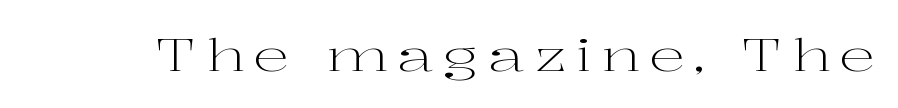
Little horizontal feet cap the strokes, marking this as serif type. Honestly, the letter spacing is so wide it's the main thing you notice. The letters advance in unequal steps, a hallmark of proportional type. Characters remain perfectly vertical along every line. Weight: not bold — regular or lighter. Clear beneath every line of the passage.
